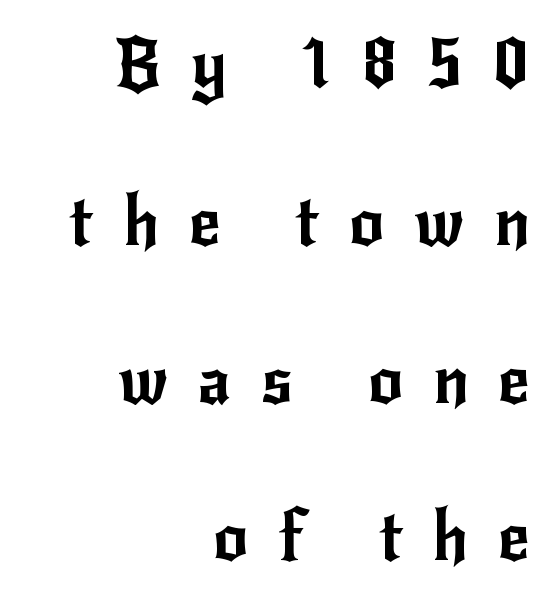
The image shows 69 px sans-serif type, upright; set right-aligned, loose line spacing (2.28x), unusually wide letter spacing (+0.43 em), not underlined; low stroke contrast and a small x-height.
